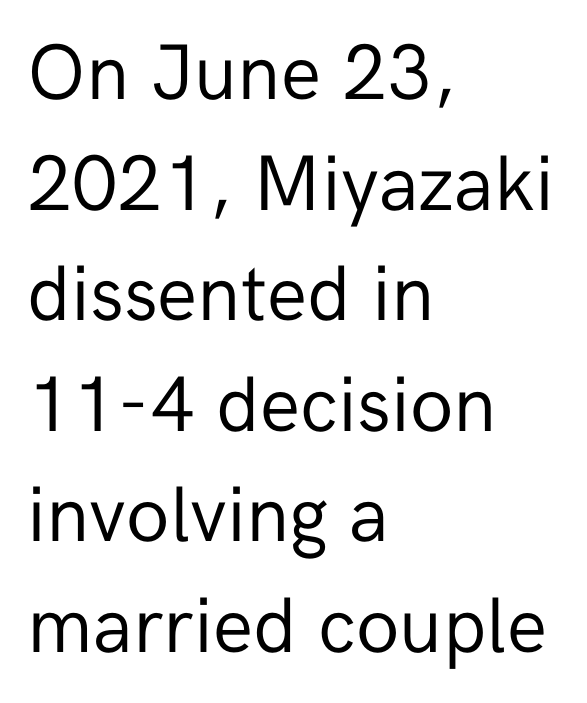
Here the designer chose a conventional face with non-uniform glyph widths. Glance below the letters and you will spot only blank space. When letters stand straight like this, we call the style roman or upright. Every row of glyphs begins at an identical x-position on the left.
